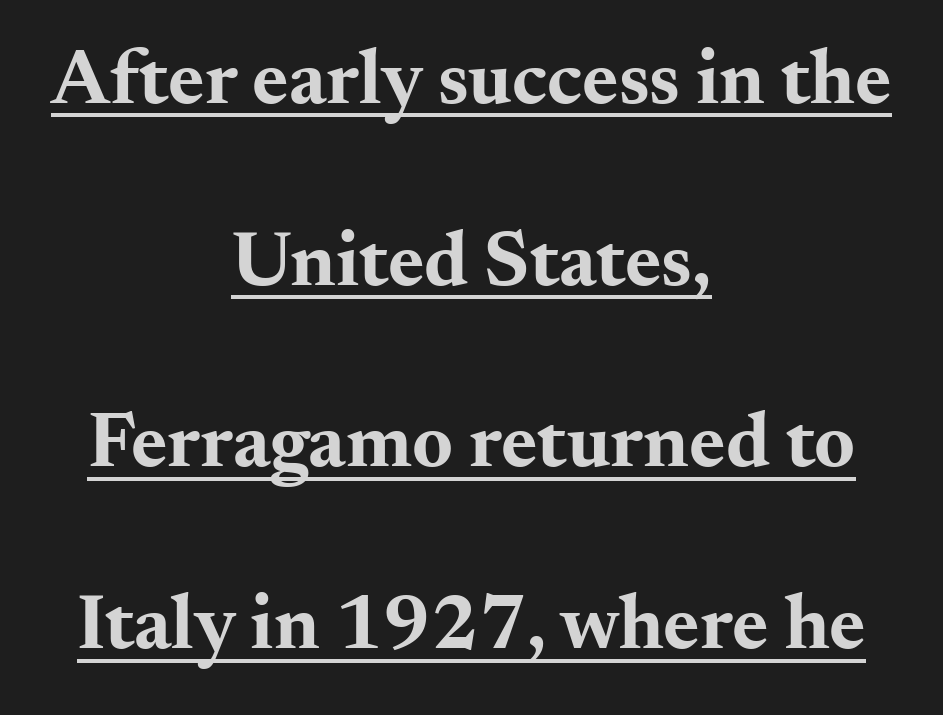
{"serif": "yes", "italic": "no", "bold": "yes", "weight": "bold", "width": "wide", "stroke_contrast": "medium", "x_height": "small", "monospaced": "no", "underline": "yes", "align": "center", "line_spacing": "loose", "line_spacing_ratio": 2.33, "letter_spacing": "normal", "letter_spacing_em": 0.0, "glyph_px": 78}
